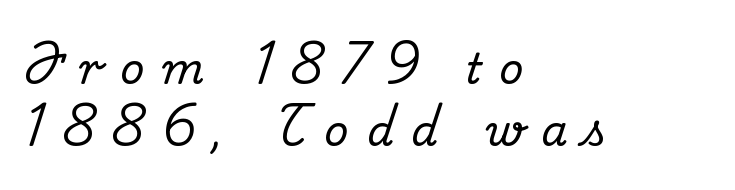
A typesetter would call this heavily tracked-out type. Rows of type keep a routine distance in the vertical direction. In CSS terms this would be text-align: left. Think of a printed novel: that variable character pitch is what you see here. Glance below the letters and you will spot only blank space.
